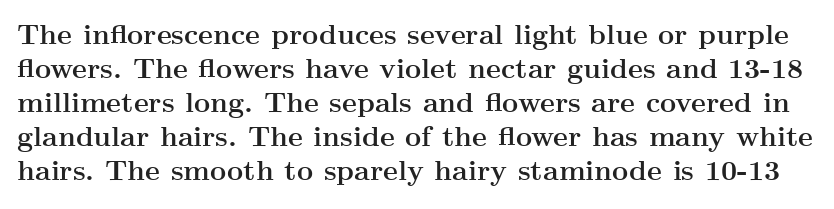
The image shows 28 px semibold, wide serif type, upright; set line spacing 1.21x, normal letter spacing, not underlined; medium stroke contrast and a small x-height.
